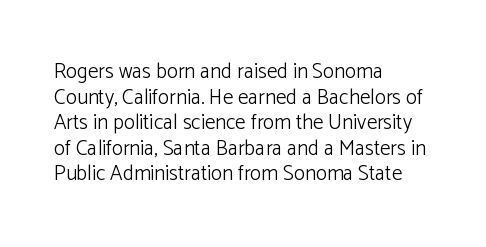
{"italic": "no", "bold": "no", "underline": "no", "align": "left", "line_spacing_ratio": 1.22, "letter_spacing": "normal", "letter_spacing_em": 0.0, "glyph_px": 21}
